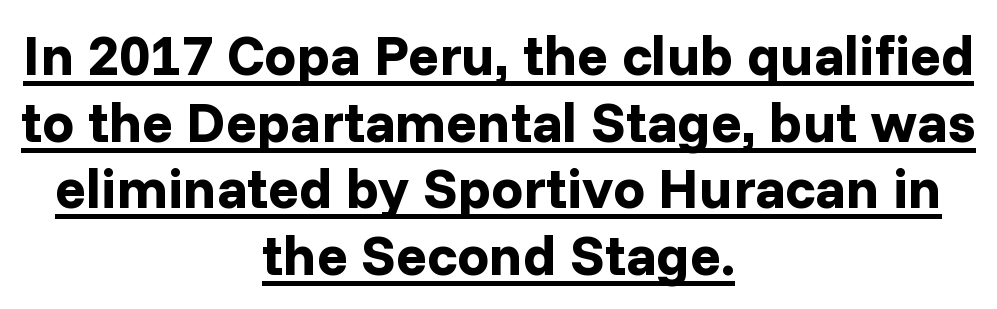
{"serif": "no", "italic": "no", "bold": "yes", "weight": "bold", "width": "normal", "stroke_contrast": "low", "x_height": "medium", "monospaced": "no", "underline": "yes", "align": "center", "line_spacing_ratio": 1.17, "letter_spacing": "normal", "letter_spacing_em": 0.0, "glyph_px": 57}
